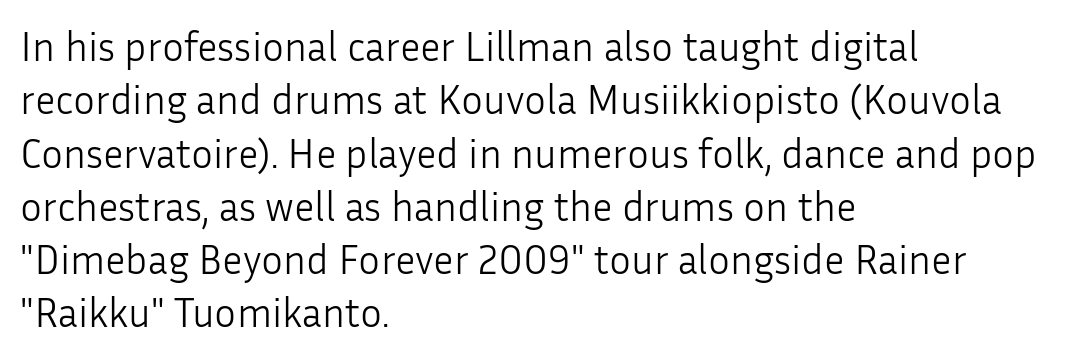
{"serif": "no", "italic": "no", "bold": "no", "weight": "light", "width": "normal", "stroke_contrast": "low", "x_height": "medium", "monospaced": "no", "underline": "no", "align": "left", "line_spacing": "normal", "line_spacing_ratio": 1.3, "letter_spacing": "normal", "letter_spacing_em": 0.0, "glyph_px": 41}
